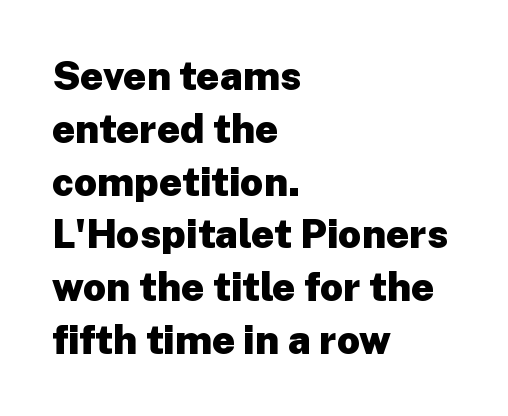
The type sits square on the baseline with zero lean. Its strokes are broad and dark, the hallmark of bold type. Varying glyph widths throughout — classic text-font behaviour. This sample keeps an unexceptional amount of space between lines.
